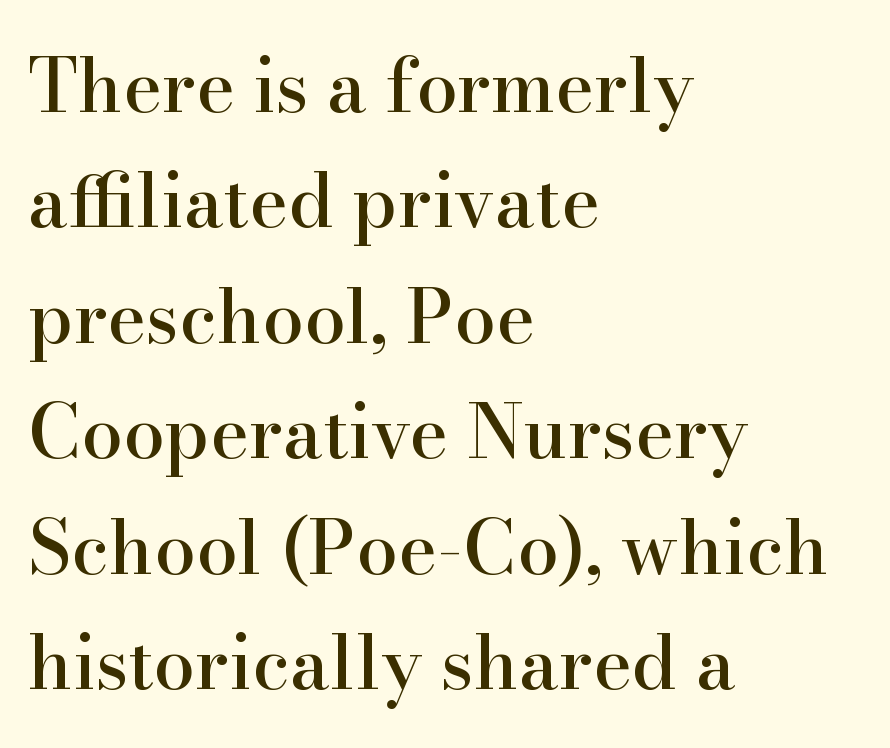
Which margin do the lines hug? The left one — the right edge is uneven. The passage shown is typed in a proportional face where columns would drift. Every stem runs plumb, perpendicular to the baseline. Notice how descenders clear the ascenders below comfortably — that's standard leading.
